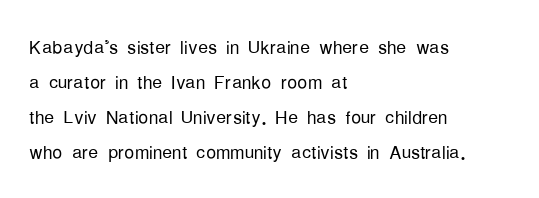
Nobody drew a line under any word here. The passage is arranged the way most books set body copy — flush left. Is the stroke heavy? The answer is a plain regular-or-lighter. Nobody touched the tracking dial on this one. A roman cut, with each character standing at attention. The space between consecutive lines is moderate.
